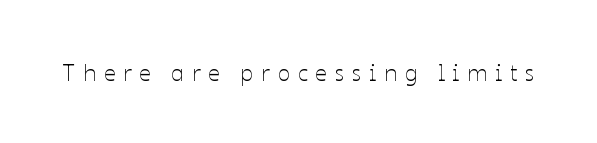
The image shows 23 px text type, upright; set unusually wide letter spacing (+0.34 em), not underlined.
